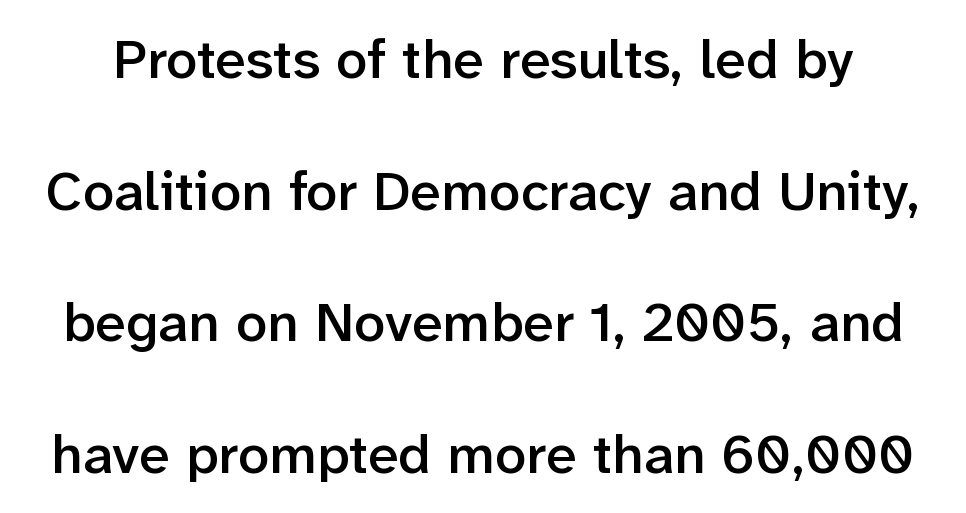
{"serif": "no", "italic": "no", "bold": "semi", "weight": "semibold", "width": "normal", "stroke_contrast": "low", "x_height": "medium", "monospaced": "no", "underline": "no", "line_spacing": "loose", "line_spacing_ratio": 2.35, "letter_spacing": "normal", "letter_spacing_em": 0.0, "glyph_px": 56}
